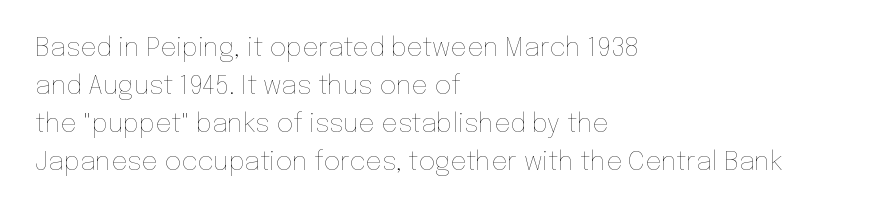
Q: Is the text bold? A: No.
Q: Is the text italic (slanted)? A: No, it is upright.
Q: Is the text underlined? A: No.
Q: How is the paragraph aligned? A: Left-aligned.
Q: Is the spacing between letters normal or unusually wide? A: Normal.
Q: Is the spacing between lines tight, normal or loose? A: Normal.
